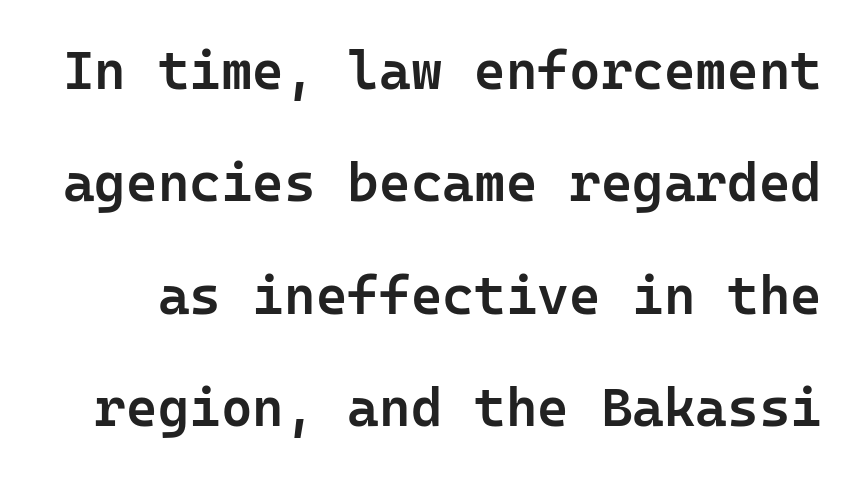
{"serif": "no", "italic": "no", "bold": "semi", "weight": "semibold", "width": "normal", "stroke_contrast": "low", "x_height": "medium", "underline": "no", "line_spacing": "loose", "line_spacing_ratio": 2.08, "letter_spacing": "normal", "letter_spacing_em": 0.0, "glyph_px": 54}
